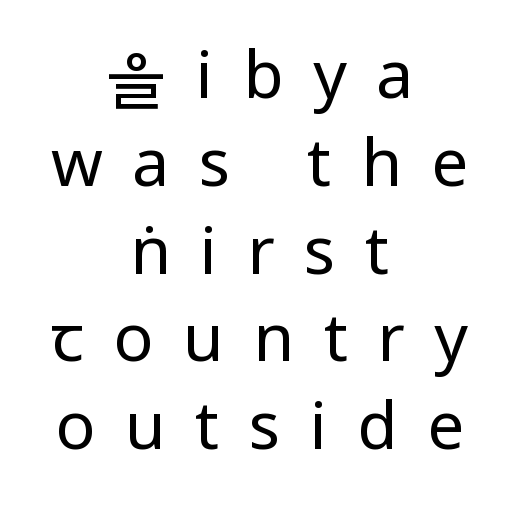
Q: Is the text bold? A: No.
Q: Is the text italic (slanted)? A: No, it is upright.
Q: Is the typeface a serif or a sans-serif typeface? A: Sans-serif.
Q: Is the text underlined? A: No.
Q: How is the paragraph aligned? A: Centered.
Q: Is the spacing between letters normal or unusually wide? A: Unusually wide.
Q: Is the spacing between lines tight, normal or loose? A: Normal.
Q: Width (condensed, normal, or wide)? A: Condensed.
Q: Stroke contrast? A: Low.
